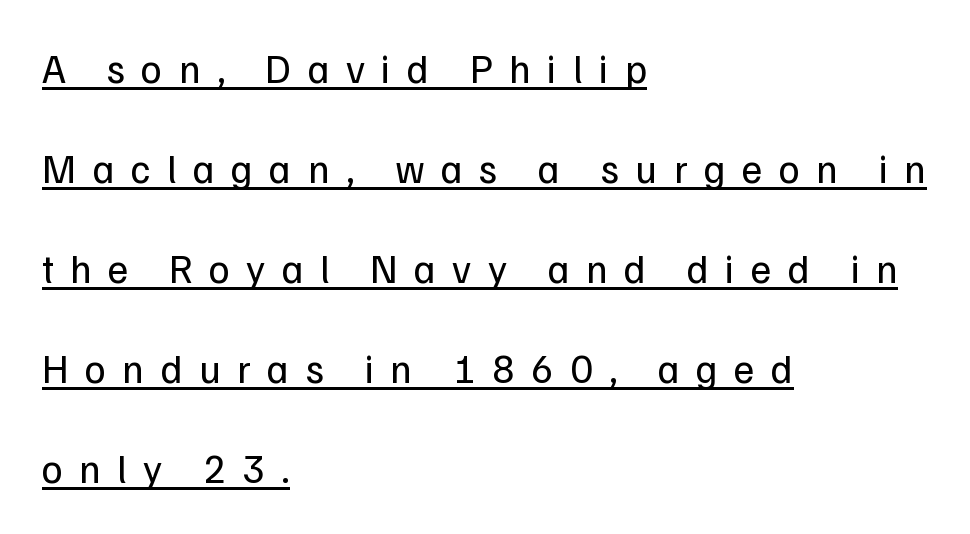
Q: Is the text bold? A: No.
Q: Is the text italic (slanted)? A: No, it is upright.
Q: Is the typeface a serif or a sans-serif typeface? A: Sans-serif.
Q: Is the text underlined? A: Yes.
Q: How is the paragraph aligned? A: Left-aligned.
Q: Is the spacing between letters normal or unusually wide? A: Unusually wide.
Q: Is the spacing between lines tight, normal or loose? A: Loose.
Q: Width (condensed, normal, or wide)? A: Normal.
Q: Stroke contrast? A: Low.
Q: x-height? A: Medium.
Q: Monospaced? A: No.
